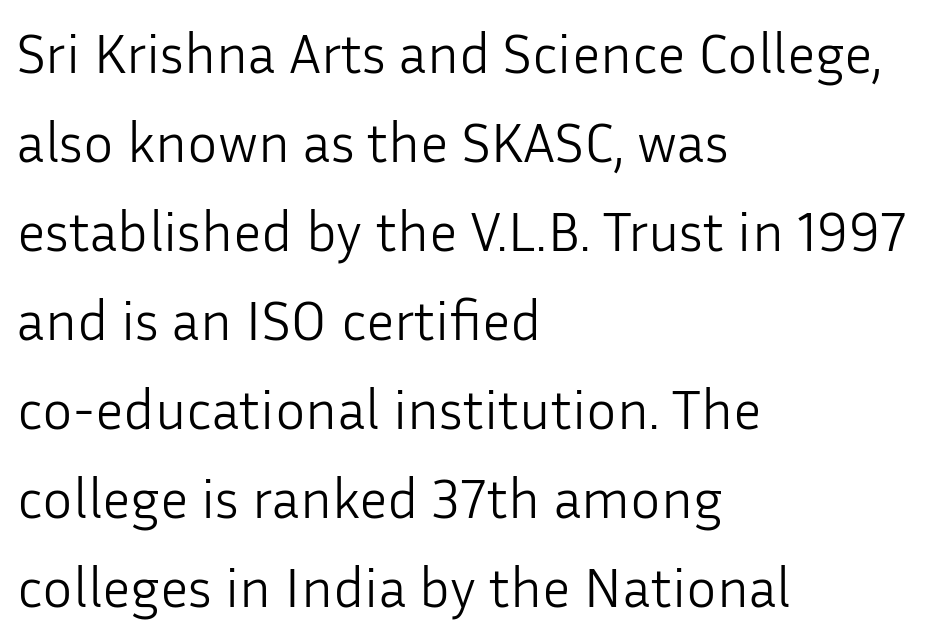
The image shows 57 px light sans-serif type, upright; set left-aligned, normal line spacing (1.56x), normal letter spacing, not underlined; low stroke contrast and a medium x-height.
